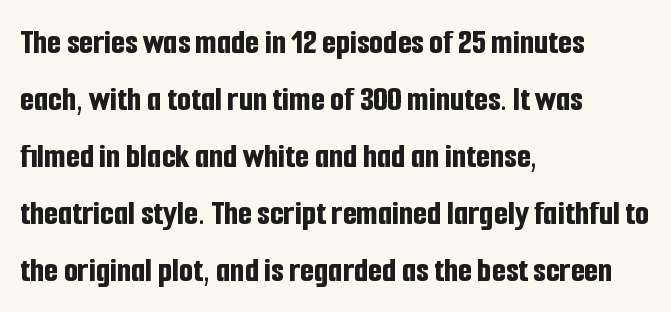
Q: Is the text bold? A: Yes.
Q: Is the text italic (slanted)? A: No, it is upright.
Q: Is the typeface a serif or a sans-serif typeface? A: Sans-serif.
Q: Is the text underlined? A: No.
Q: How is the paragraph aligned? A: Left-aligned.
Q: Is the spacing between letters normal or unusually wide? A: Normal.
Q: Is the spacing between lines tight, normal or loose? A: Normal.
Q: Width (condensed, normal, or wide)? A: Condensed.
Q: Stroke contrast? A: Low.
Q: x-height? A: Medium.
Q: Monospaced? A: No.
